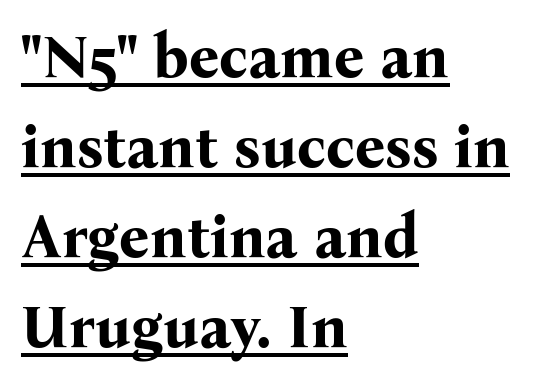
Summary of vertical rhythm: regular, with standard interline spacing. You can tell from the footed stems that serif type was used. The letters advance in unequal steps, a hallmark of proportional type. What decoration does the sample have? An underline. Characters remain perfectly vertical along every line. Is the block centered? No — it sits flush against the left margin.
